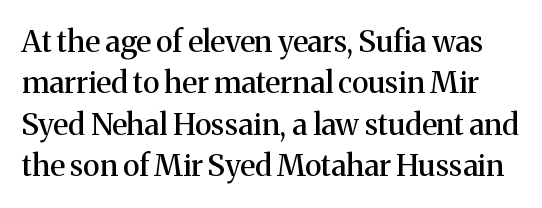
The image shows 30 px serif type, upright; set normal line spacing (1.38x), normal letter spacing, not underlined; medium stroke contrast and a medium x-height.
